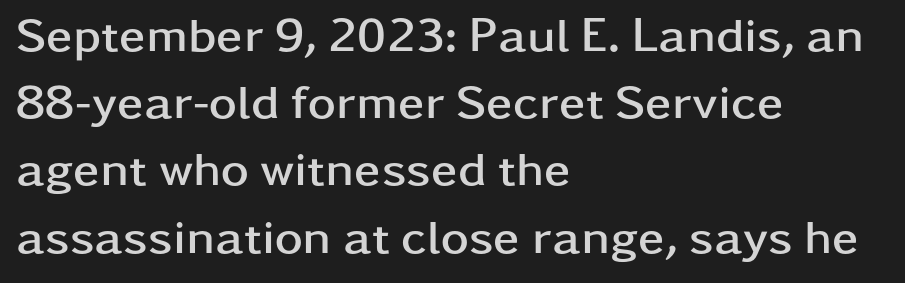
The image shows 48 px semibold, wide sans-serif type, upright; set left-aligned, normal line spacing (1.4x), normal letter spacing, not underlined; low stroke contrast and a medium x-height.
